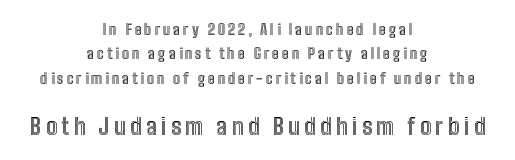
{"italic": "no", "underline": "no", "align": "center", "line_spacing": "normal", "line_spacing_ratio": 1.63, "larger_block": "second", "size_ratio": 1.53, "glyph_px": 23}
